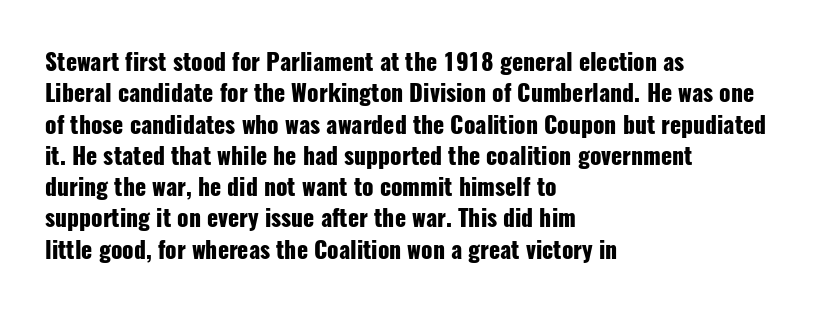
{"italic": "no", "bold": "yes", "underline": "no", "align": "left", "line_spacing": "normal", "line_spacing_ratio": 1.36, "letter_spacing": "normal", "letter_spacing_em": 0.0, "glyph_px": 23}
